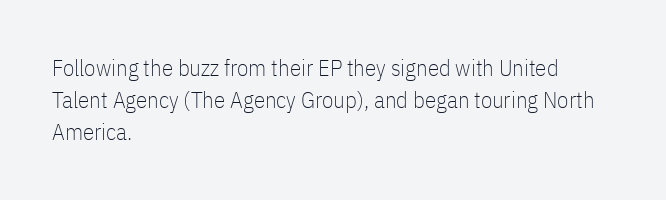
Regarding leading, the lines here are spaced in the standard way. The setting favours the left margin, as ordinary paragraphs usually do. The typeface has the unassuming heft of standard copy or less. The tracking reads as untouched default to a designer's eye. Type without underlining. Vertical strokes here are truly vertical.
